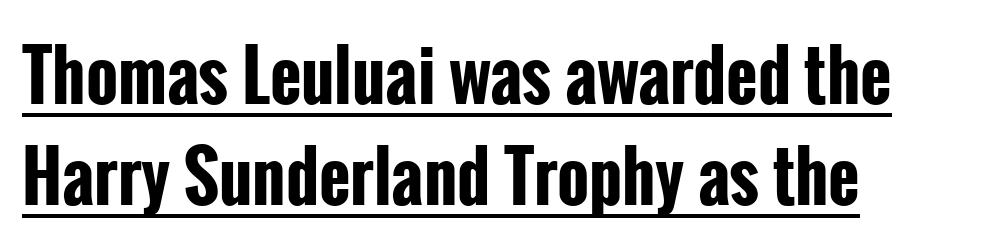
{"serif": "no", "italic": "no", "bold": "yes", "weight": "bold", "width": "condensed", "stroke_contrast": "low", "x_height": "medium", "monospaced": "no", "underline": "yes", "align": "left", "line_spacing": "normal", "line_spacing_ratio": 1.49, "letter_spacing": "normal", "letter_spacing_em": 0.0, "glyph_px": 68}
